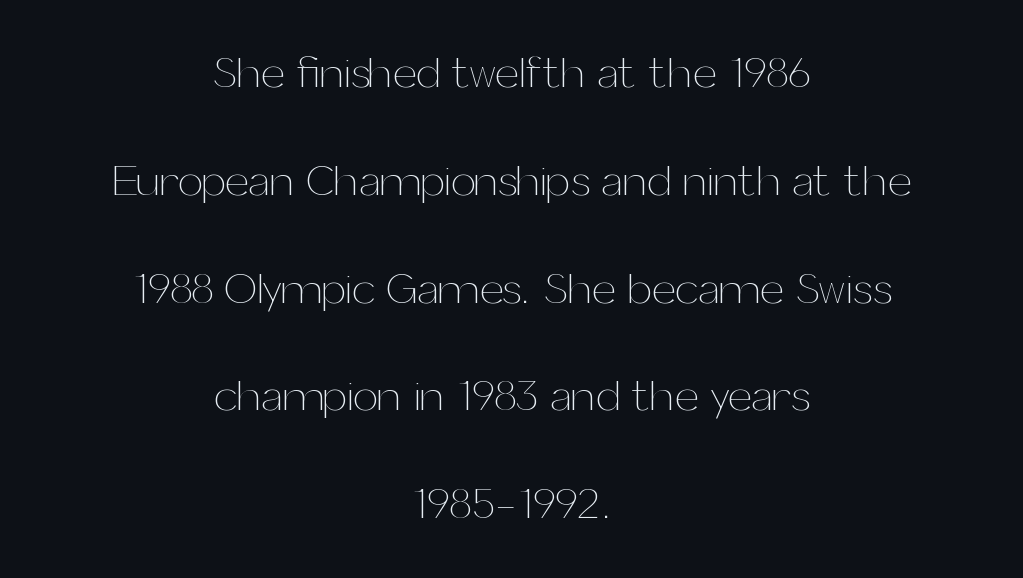
Italic: no, the glyphs are upright roman. The rendering uses natural spacing where letterforms have individual widths. Each row of text sits above clean, open space. Typeset on center — no edge is straight. The line-height multiplier appears high, well above default. Words appear dense and cohesive because spacing is normal.
